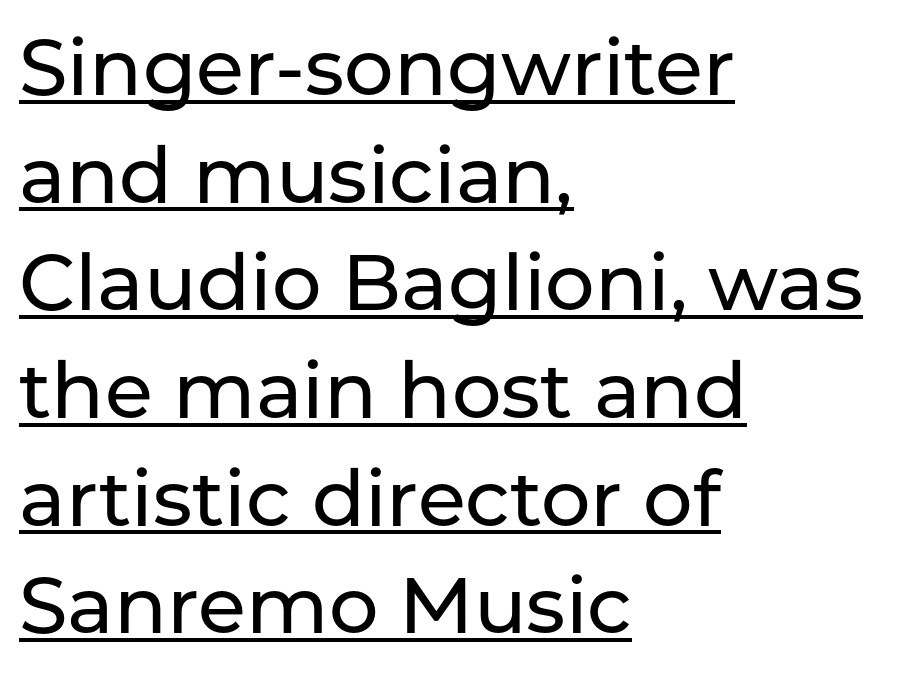
The image shows 78 px sans-serif type, upright; set left-aligned, normal line spacing (1.38x), normal letter spacing, underlined; low stroke contrast and a medium x-height.
